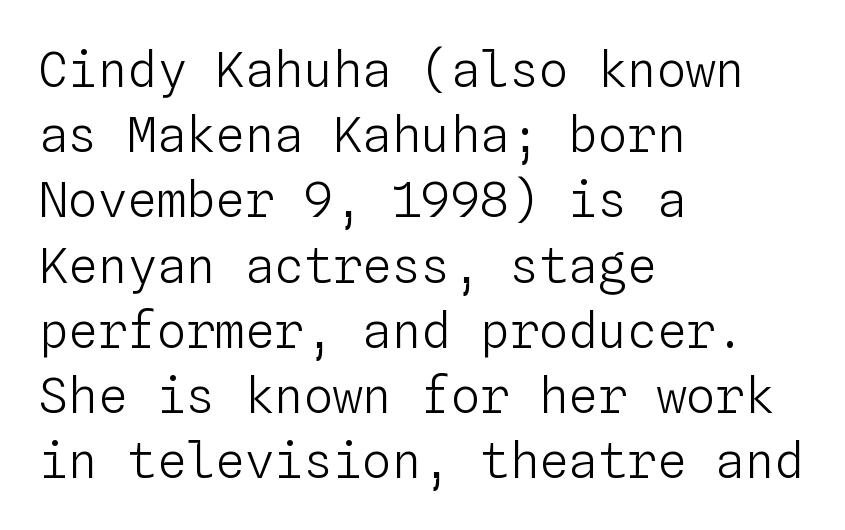
{"italic": "no", "bold": "no", "weight": "light", "width": "normal", "stroke_contrast": "low", "x_height": "medium", "monospaced": "yes", "underline": "no", "align": "left", "line_spacing": "normal", "line_spacing_ratio": 1.33, "letter_spacing": "normal", "letter_spacing_em": 0.0, "glyph_px": 49}
